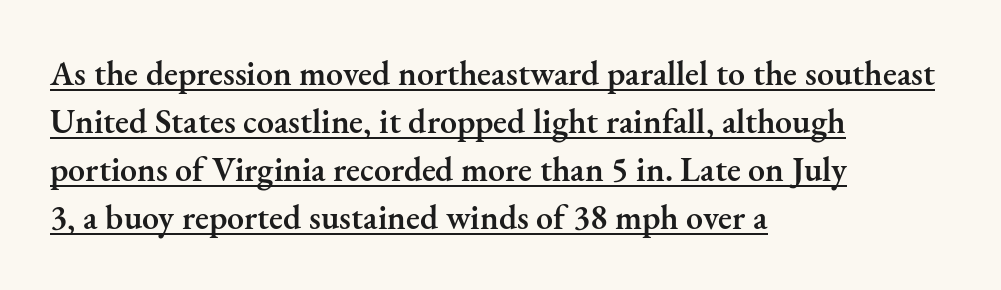
{"serif": "yes", "italic": "no", "bold": "semi", "weight": "semibold", "width": "normal", "stroke_contrast": "medium", "x_height": "small", "monospaced": "no", "underline": "yes", "align": "left", "line_spacing": "normal", "line_spacing_ratio": 1.41, "letter_spacing": "normal", "letter_spacing_em": 0.0, "glyph_px": 34}
